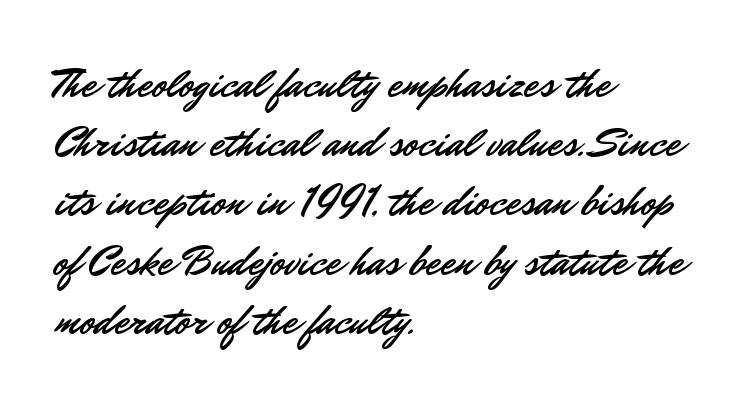
The image shows 42 px sans-serif type; set left-aligned, normal line spacing (1.41x), normal letter spacing, not underlined; low stroke contrast and a small x-height.
